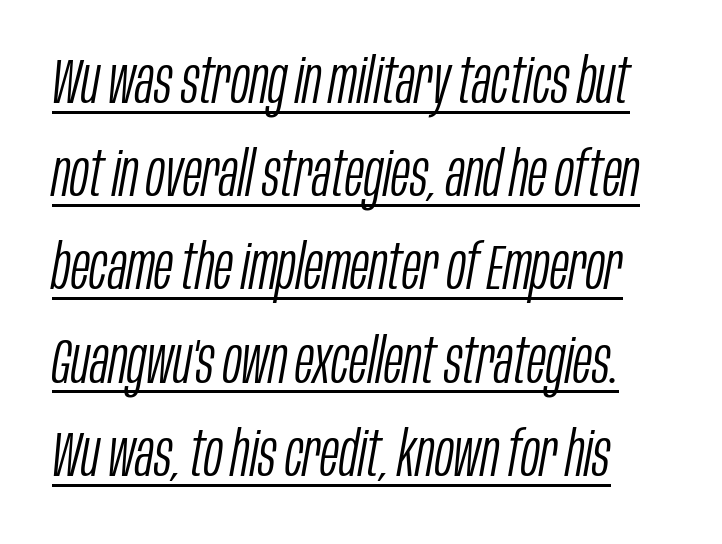
The image shows 63 px light, condensed type, italic (leaning right); set normal line spacing (1.48x), normal letter spacing, underlined; low stroke contrast and a large x-height.
